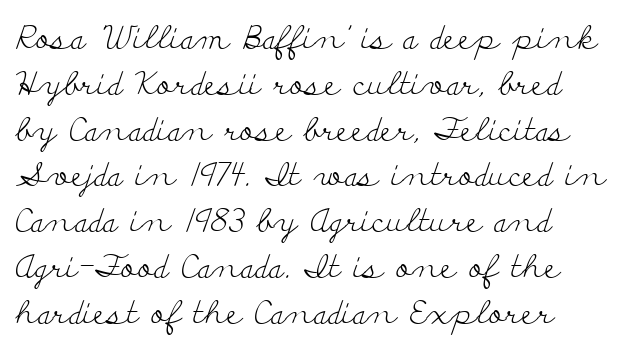
Q: Is the text bold? A: No.
Q: Is the text italic (slanted)? A: Yes.
Q: Is the typeface a serif or a sans-serif typeface? A: Serif.
Q: Is the text underlined? A: No.
Q: Is the spacing between letters normal or unusually wide? A: Normal.
Q: Is the spacing between lines tight, normal or loose? A: Normal.
Q: Width (condensed, normal, or wide)? A: Wide.
Q: Stroke contrast? A: Low.
Q: x-height? A: Small.
Q: Monospaced? A: No.
